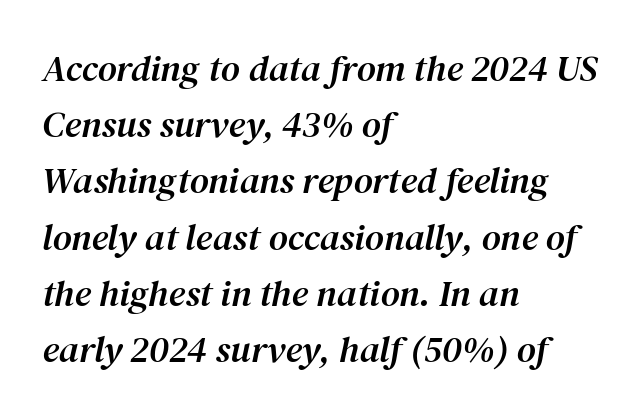
The image shows 37 px serif type, italic (leaning right); set left-aligned, normal line spacing (1.52x), normal letter spacing, not underlined; medium stroke contrast and a medium x-height.
